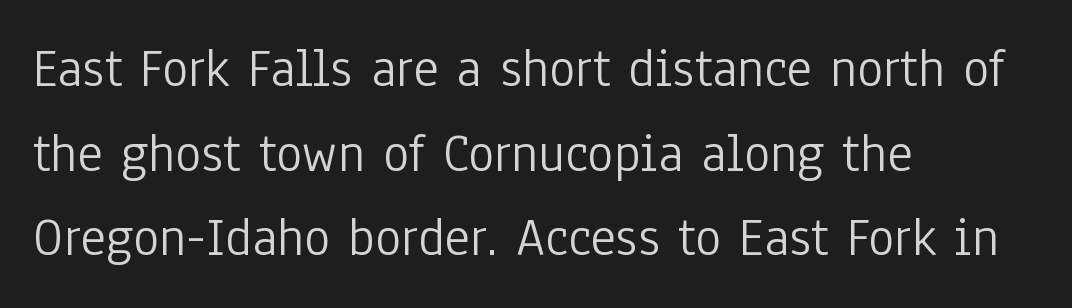
The image shows 55 px light, condensed sans-serif type, upright; set left-aligned, normal line spacing (1.54x), normal letter spacing, not underlined; low stroke contrast and a medium x-height.
